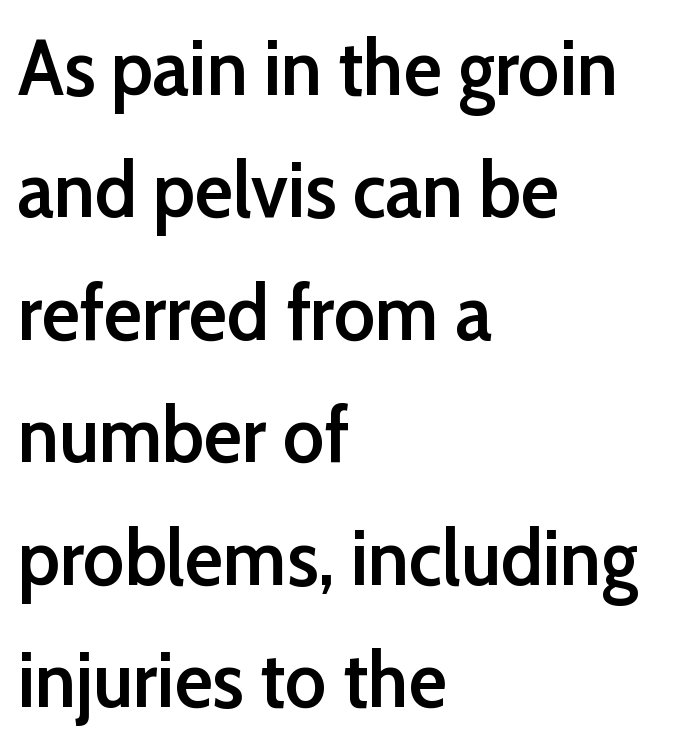
Only glyphs here, with clear space below each row. Bold? Not quite — semibold, heavier than regular but stopping short. Type style note: lacks serifs. Unlike italic type, these characters show no tilt at all. Each letter keeps its own natural width here, so spacing adapts to shape.
